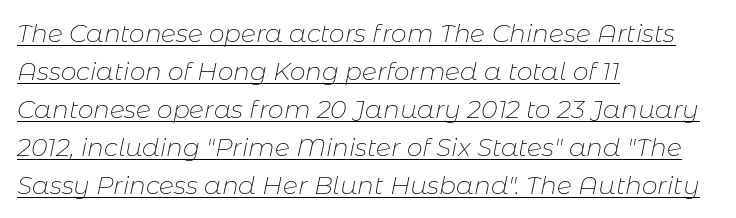
Q: Is the text bold? A: No.
Q: Is the text italic (slanted)? A: Yes, it leans right by about 11 degrees.
Q: Is the text underlined? A: Yes.
Q: How is the paragraph aligned? A: Left-aligned.
Q: Is the spacing between letters normal or unusually wide? A: Normal.
Q: Is the spacing between lines tight, normal or loose? A: Normal.
